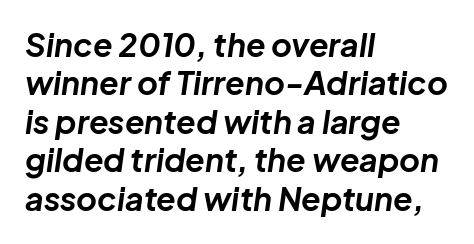
Q: Is the text bold? A: Yes.
Q: Is the text italic (slanted)? A: Yes, it leans right by about 8 degrees.
Q: Is the text underlined? A: No.
Q: How is the paragraph aligned? A: Left-aligned.
Q: Is the spacing between letters normal or unusually wide? A: Normal.
Q: Width (condensed, normal, or wide)? A: Normal.
Q: Stroke contrast? A: Low.
Q: x-height? A: Medium.
Q: Monospaced? A: No.
